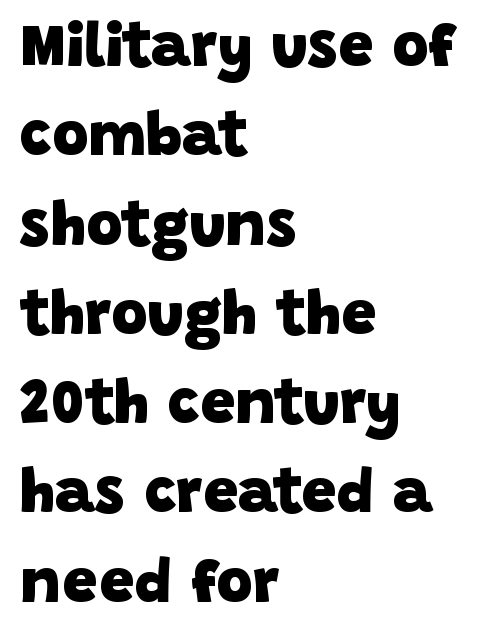
Is this a fixed-width face? No — the glyphs have proportional, varying widths. The passage shown stacks its lines at a standard gap. Short note: letters normally spaced. A full-strength bold gives these letters their thick strokes. Every row of glyphs begins at an identical x-position on the left. A typesetter would label this face a sans.
